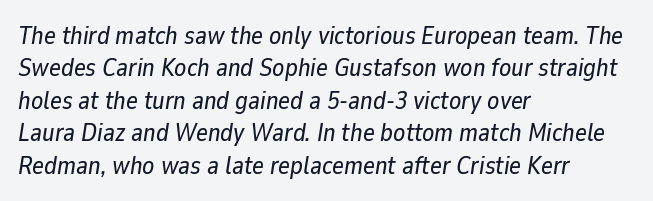
The space beneath each line is pristine and unruled. These lines sit exactly where default settings would place them. Here the glyphs are tracked normally, forming tight word shapes. This is oblique type, the kind used for emphasis or titles. The setting favours the left margin, as ordinary paragraphs usually do.
